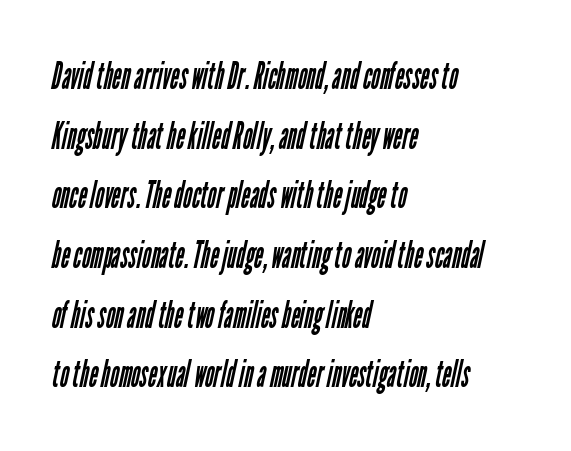
Q: Is the text bold? A: No.
Q: Is the typeface a serif or a sans-serif typeface? A: Sans-serif.
Q: Is the text underlined? A: No.
Q: How is the paragraph aligned? A: Left-aligned.
Q: Is the spacing between letters normal or unusually wide? A: Normal.
Q: Is the spacing between lines tight, normal or loose? A: Normal.
Q: Width (condensed, normal, or wide)? A: Condensed.
Q: Stroke contrast? A: Low.
Q: x-height? A: Medium.
Q: Monospaced? A: No.
